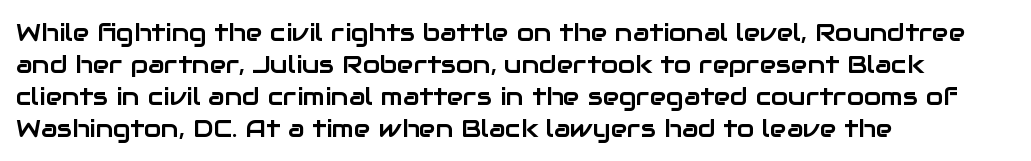
The image shows 25 px text type, upright; set left-aligned, normal line spacing (1.28x), normal letter spacing, not underlined.
